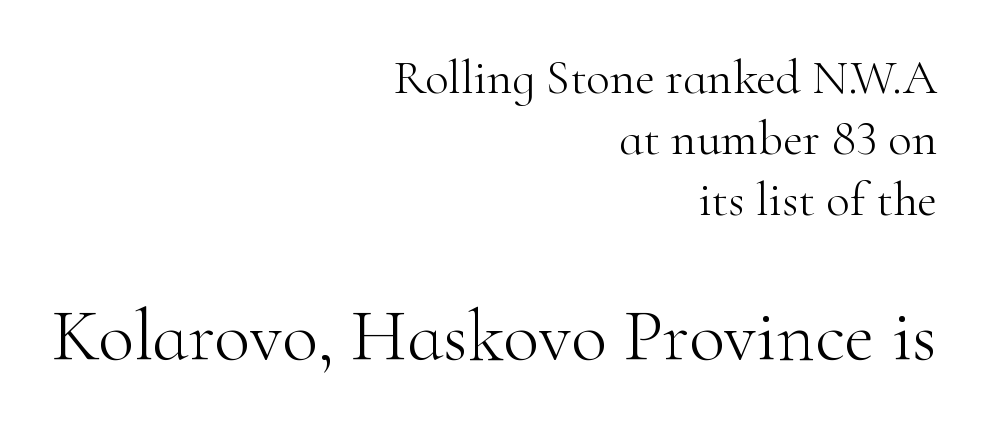
Character widths vary here, with narrow letters taking less room than wide ones. Just letters on the line, the space beneath them empty. Upright lettering throughout. The font family rendered here belongs to the serif group.
